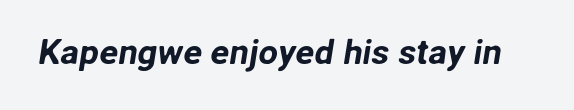
Q: Is the typeface a serif or a sans-serif typeface? A: Sans-serif.
Q: Is the text underlined? A: No.
Q: Is the spacing between letters normal or unusually wide? A: Normal.
Q: Width (condensed, normal, or wide)? A: Normal.
Q: Stroke contrast? A: Low.
Q: x-height? A: Medium.
Q: Monospaced? A: No.
